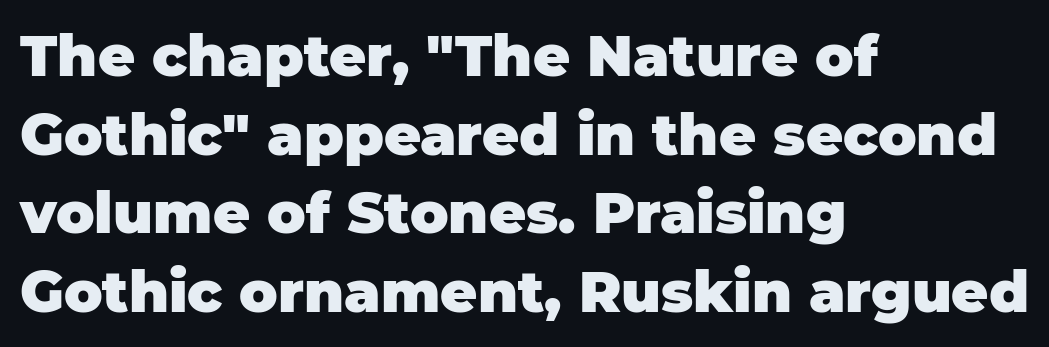
{"serif": "no", "italic": "no", "bold": "yes", "weight": "heavy", "width": "normal", "stroke_contrast": "low", "x_height": "large", "monospaced": "no", "underline": "no", "align": "left", "line_spacing": "normal", "line_spacing_ratio": 1.38, "letter_spacing": "normal", "letter_spacing_em": 0.0, "glyph_px": 57}
